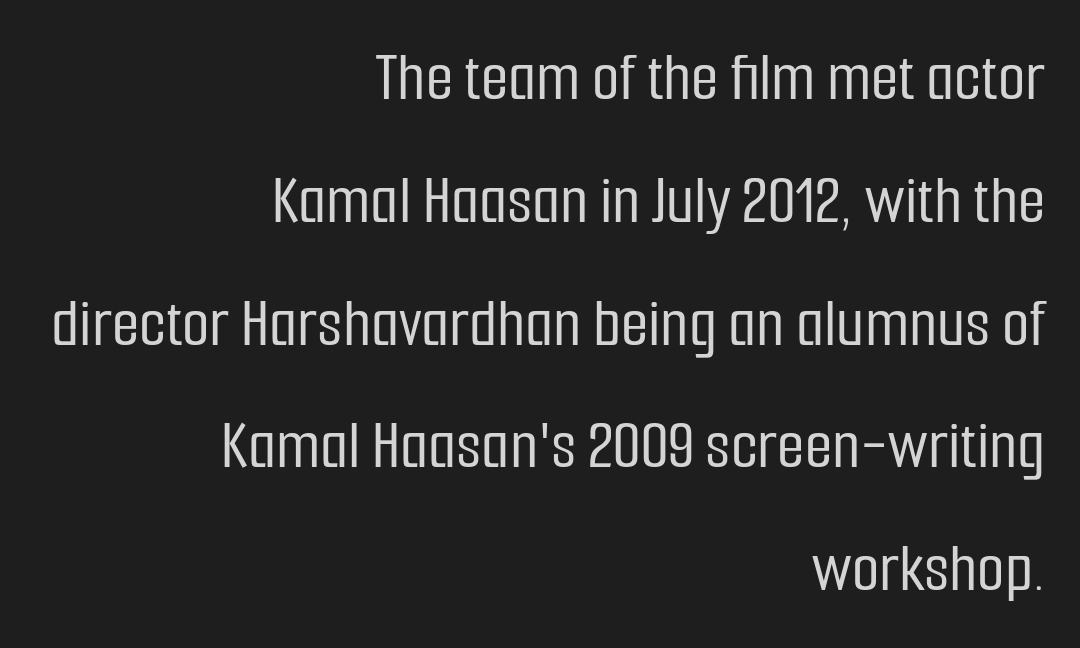
{"serif": "no", "italic": "no", "width": "condensed", "stroke_contrast": "low", "x_height": "medium", "monospaced": "no", "underline": "no", "align": "right", "line_spacing_ratio": 1.73, "letter_spacing": "normal", "letter_spacing_em": 0.0, "glyph_px": 71}
